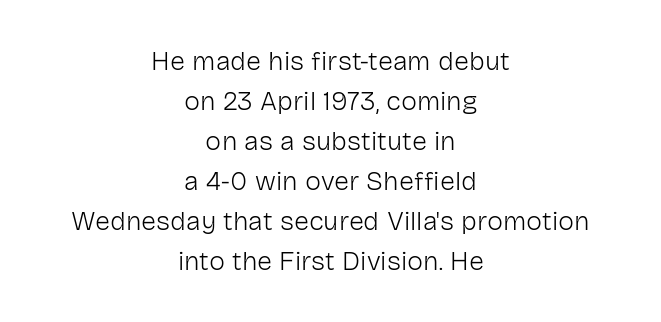
{"italic": "no", "bold": "no", "underline": "no", "align": "center", "line_spacing": "normal", "line_spacing_ratio": 1.48, "letter_spacing": "normal", "letter_spacing_em": 0.0, "glyph_px": 27}
